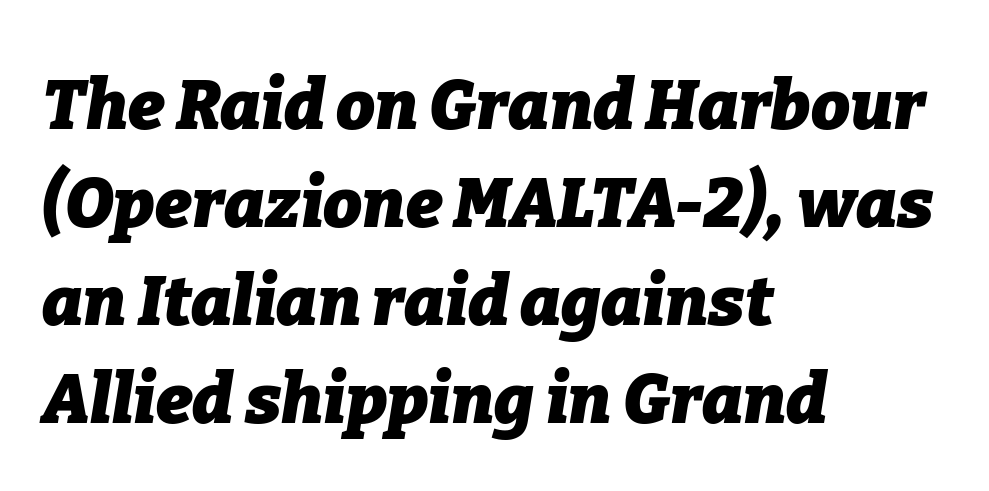
Q: Is the text bold? A: Yes.
Q: Is the text italic (slanted)? A: Yes, it leans right by about 9 degrees.
Q: Is the text underlined? A: No.
Q: How is the paragraph aligned? A: Left-aligned.
Q: Is the spacing between letters normal or unusually wide? A: Normal.
Q: Is the spacing between lines tight, normal or loose? A: Normal.
Q: Width (condensed, normal, or wide)? A: Normal.
Q: Stroke contrast? A: Low.
Q: x-height? A: Medium.
Q: Monospaced? A: No.
